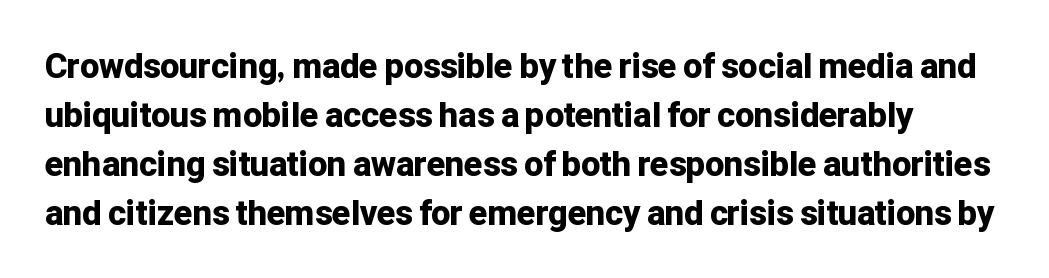
{"serif": "no", "italic": "no", "bold": "yes", "weight": "bold", "width": "normal", "stroke_contrast": "low", "x_height": "medium", "monospaced": "no", "underline": "no", "line_spacing": "normal", "line_spacing_ratio": 1.44, "letter_spacing": "normal", "letter_spacing_em": 0.0, "glyph_px": 34}
